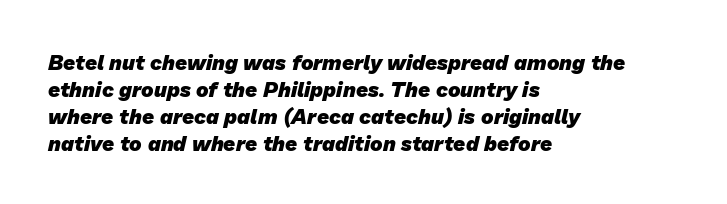
Q: Is the text bold? A: Yes.
Q: Is the text underlined? A: No.
Q: How is the paragraph aligned? A: Left-aligned.
Q: Is the spacing between letters normal or unusually wide? A: Normal.
Q: Is the spacing between lines tight, normal or loose? A: Normal.
